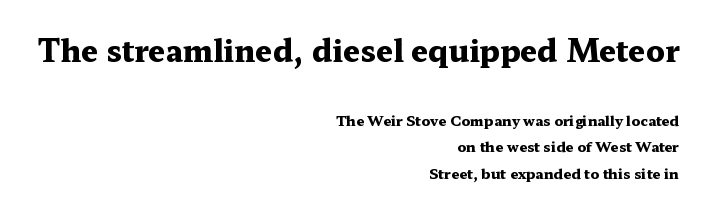
Q: Is the text bold? A: Yes.
Q: Is the text italic (slanted)? A: No, it is upright.
Q: Is the typeface a serif or a sans-serif typeface? A: Serif.
Q: Is the text underlined? A: No.
Q: How is the paragraph aligned? A: Right-aligned.
Q: Is the spacing between letters normal or unusually wide? A: Normal.
Q: Is the spacing between lines tight, normal or loose? A: Loose.
Q: Which block of text is set in a larger size, the first (top) or the second (bottom)? A: The first (top) one.
Q: Width (condensed, normal, or wide)? A: Wide.
Q: Stroke contrast? A: Medium.
Q: x-height? A: Medium.
Q: Monospaced? A: No.
